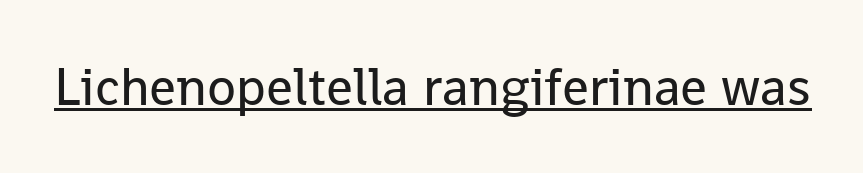
The font family rendered here belongs to the sans-serif group. The passage shown is not bold in any degree. The rendered words wear a rule along their underside. Here the glyphs are tracked normally, forming tight word shapes. Tall strokes in this sample are plumb rather than angled.
